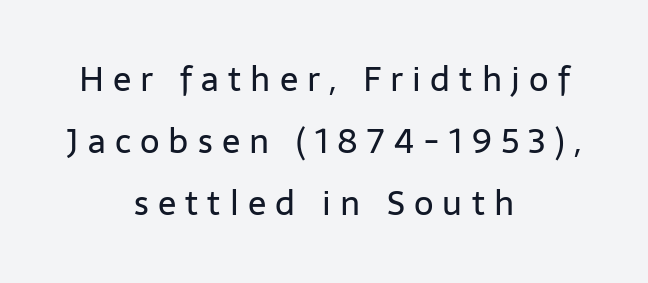
Q: Is the text bold? A: No.
Q: Is the text italic (slanted)? A: No, it is upright.
Q: Is the typeface a serif or a sans-serif typeface? A: Sans-serif.
Q: Is the text underlined? A: No.
Q: How is the paragraph aligned? A: Centered.
Q: Is the spacing between letters normal or unusually wide? A: Unusually wide.
Q: Width (condensed, normal, or wide)? A: Normal.
Q: Stroke contrast? A: Low.
Q: x-height? A: Medium.
Q: Monospaced? A: No.
